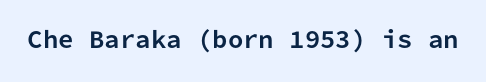
The image shows 22 px bold type, upright; set normal letter spacing, not underlined.
